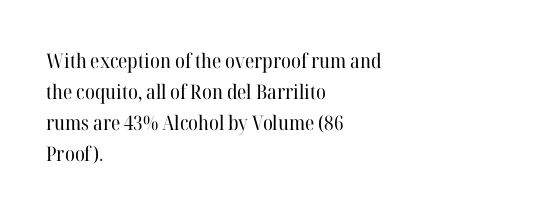
Q: Is the text bold? A: No.
Q: Is the text italic (slanted)? A: No, it is upright.
Q: Is the text underlined? A: No.
Q: How is the paragraph aligned? A: Left-aligned.
Q: Is the spacing between letters normal or unusually wide? A: Normal.
Q: Is the spacing between lines tight, normal or loose? A: Normal.
